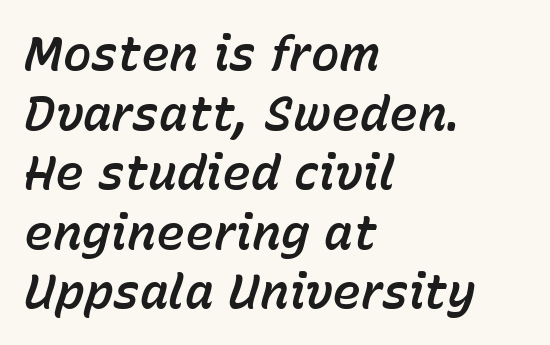
A typesetter would call this proportional, since set widths differ per character. The typography opts for an oblique posture over an upright one. Nobody drew a line under any word here. The letterforms sit shoulder to shoulder at normal distance.
